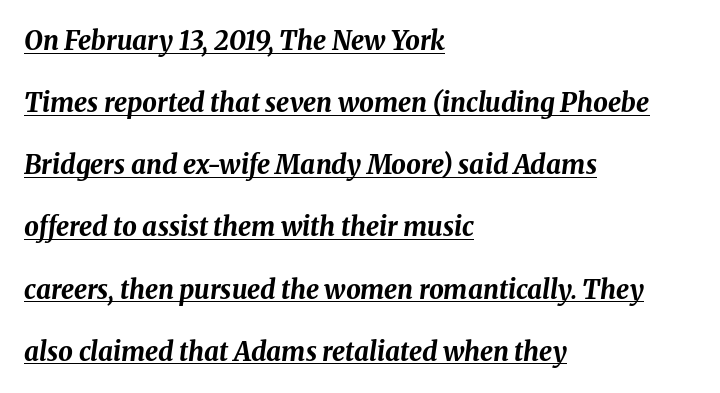
{"italic": "yes", "lean": "right", "slant_degrees": 8, "bold": "yes", "underline": "yes", "align": "left", "line_spacing": "loose", "line_spacing_ratio": 2.39, "letter_spacing": "normal", "letter_spacing_em": 0.0, "glyph_px": 26}
